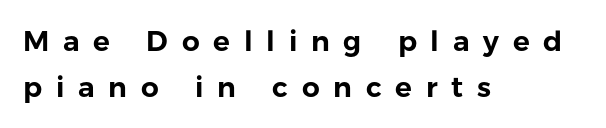
Q: Is the text italic (slanted)? A: No, it is upright.
Q: Is the typeface a serif or a sans-serif typeface? A: Sans-serif.
Q: Is the text underlined? A: No.
Q: How is the paragraph aligned? A: Left-aligned.
Q: Is the spacing between letters normal or unusually wide? A: Unusually wide.
Q: Is the spacing between lines tight, normal or loose? A: Normal.
Q: Width (condensed, normal, or wide)? A: Normal.
Q: Stroke contrast? A: Low.
Q: x-height? A: Medium.
Q: Monospaced? A: No.
